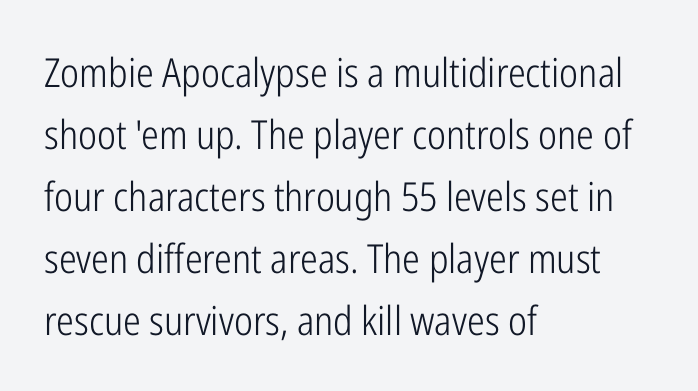
{"serif": "no", "italic": "no", "bold": "no", "weight": "light", "width": "condensed", "stroke_contrast": "low", "x_height": "medium", "monospaced": "no", "underline": "no", "align": "left", "line_spacing": "normal", "line_spacing_ratio": 1.55, "letter_spacing": "normal", "letter_spacing_em": 0.0, "glyph_px": 40}
